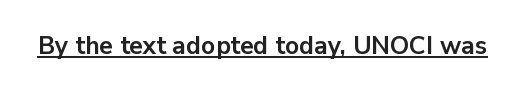
Q: Is the text bold? A: Yes.
Q: Is the text italic (slanted)? A: No, it is upright.
Q: Is the text underlined? A: Yes.
Q: Is the spacing between letters normal or unusually wide? A: Normal.
